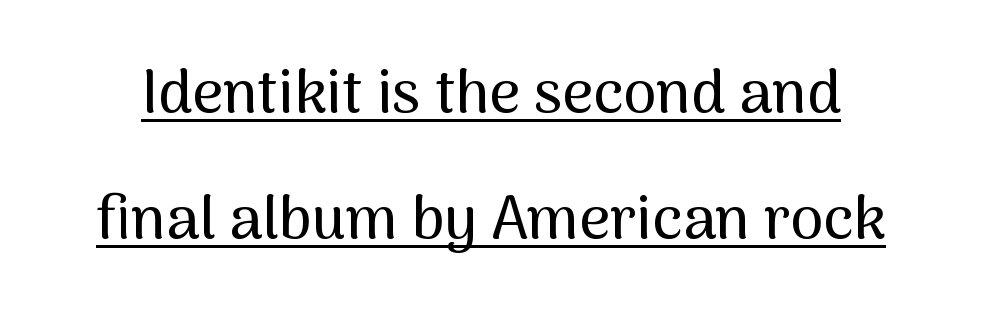
Q: Is the text italic (slanted)? A: No, it is upright.
Q: Is the typeface a serif or a sans-serif typeface? A: Sans-serif.
Q: Is the text underlined? A: Yes.
Q: Is the spacing between letters normal or unusually wide? A: Normal.
Q: Is the spacing between lines tight, normal or loose? A: Loose.
Q: Width (condensed, normal, or wide)? A: Normal.
Q: Stroke contrast? A: Medium.
Q: x-height? A: Medium.
Q: Monospaced? A: No.
